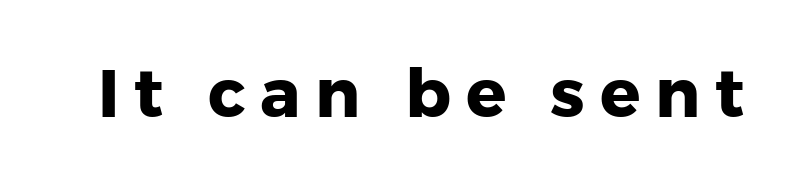
Q: Is the text bold? A: Yes.
Q: Is the text italic (slanted)? A: No, it is upright.
Q: Is the typeface a serif or a sans-serif typeface? A: Sans-serif.
Q: Is the text underlined? A: No.
Q: Is the spacing between letters normal or unusually wide? A: Unusually wide.
Q: Width (condensed, normal, or wide)? A: Normal.
Q: Stroke contrast? A: Low.
Q: x-height? A: Medium.
Q: Monospaced? A: No.
